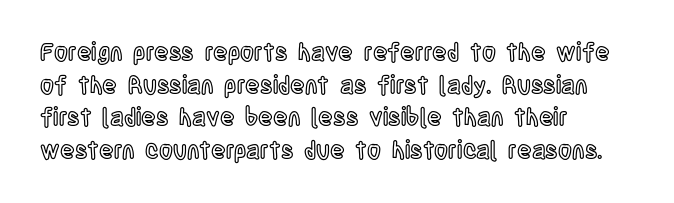
The vertical gap from one line to the next is medium. The rendering keeps characters at their native spacing. The axis of the letterforms is exactly vertical. Bare-footed words on every line. In CSS terms this would be text-align: left.
